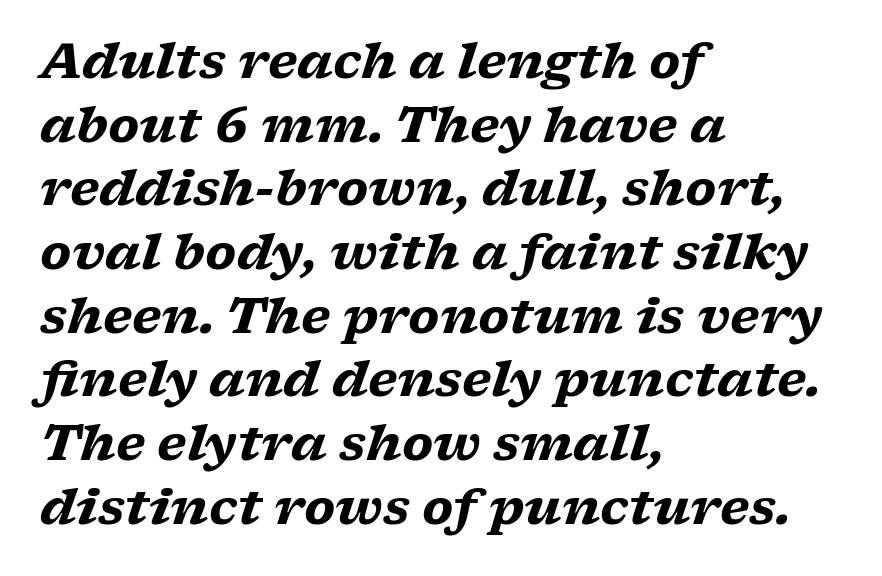
{"serif": "yes", "italic": "yes", "lean": "right", "slant_degrees": 17, "bold": "yes", "weight": "heavy", "width": "wide", "stroke_contrast": "low", "x_height": "medium", "monospaced": "no", "underline": "no", "align": "left", "line_spacing": "normal", "line_spacing_ratio": 1.3, "letter_spacing": "normal", "letter_spacing_em": 0.0, "glyph_px": 49}
